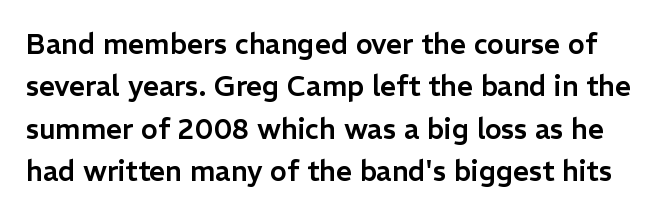
The image shows 28 px sans-serif type, upright; set normal line spacing (1.51x), normal letter spacing, not underlined; low stroke contrast and a medium x-height.
